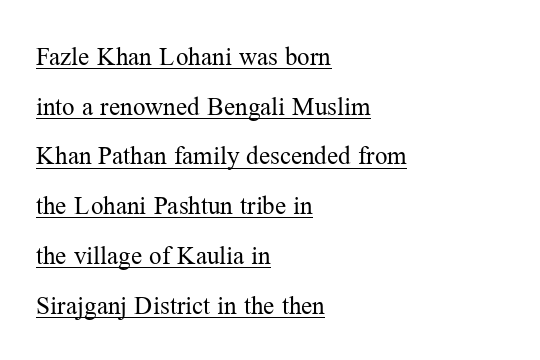
Q: Is the text bold? A: No.
Q: Is the text italic (slanted)? A: No, it is upright.
Q: Is the text underlined? A: Yes.
Q: How is the paragraph aligned? A: Left-aligned.
Q: Is the spacing between letters normal or unusually wide? A: Normal.
Q: Is the spacing between lines tight, normal or loose? A: Loose.
